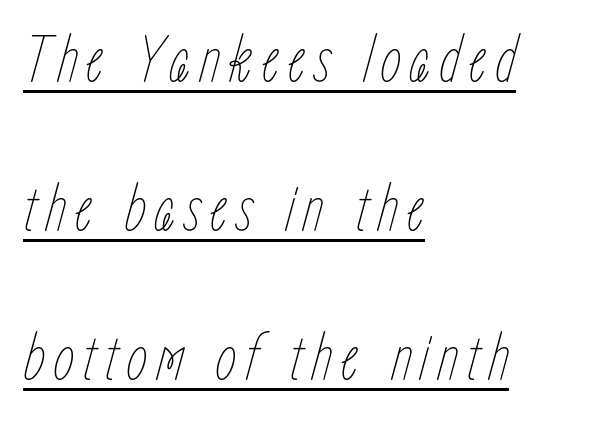
Weight: regular or lighter. Every row of glyphs begins at an identical x-position on the left. A typesetter would call this proportional, since set widths differ per character. In designer terms, the underline attribute is active on this setting.
